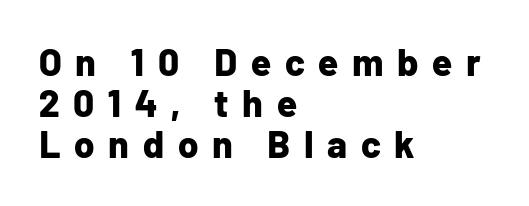
These lines are rendered in a variable-pitch font. Nothing sits at the stroke ends, so this counts as sans-serif. The compositor pushed each line to the left boundary. The space directly below the letters is spotless. When letters stand straight like this, we call the style roman or upright. The passage shown stacks its lines with hardly any gap.
